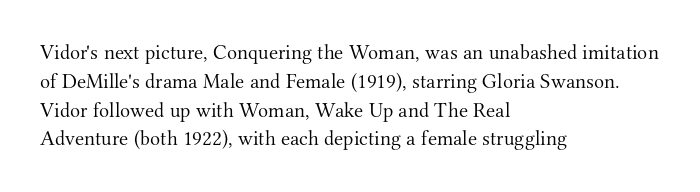
Each new line begins a customary step beneath the previous one. Stems here are at most as thick as an everyday book face. Words appear dense and cohesive because spacing is normal. Descenders hang freely into open space. The axis of the letterforms is exactly vertical.
